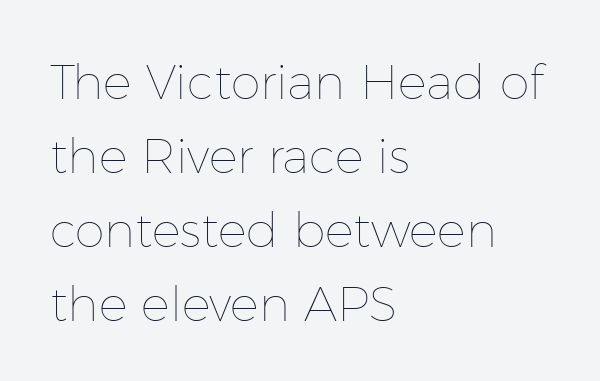
A quiet, ordinary-to-light weight characterises the typeface. Clear beneath every line of the passage. Reading down the block, your eye returns to a fixed left position each line. Vertical spacing — default. Posture: straight, roman, zero tilt.
